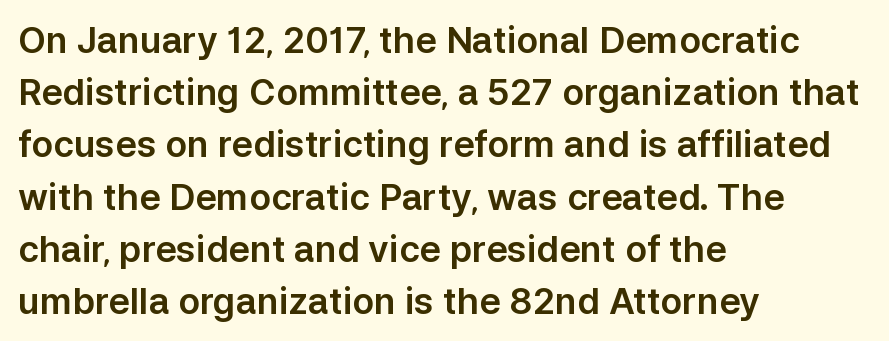
No extra tracking has been applied to these lines. These lines are composed in type without serifs. The vertical gap from one line to the next is medium. Is this a fixed-width face? No — the glyphs have proportional, varying widths. Italic: no, the glyphs are upright roman. The text block is weighted toward the left margin, trailing off unevenly rightward.
